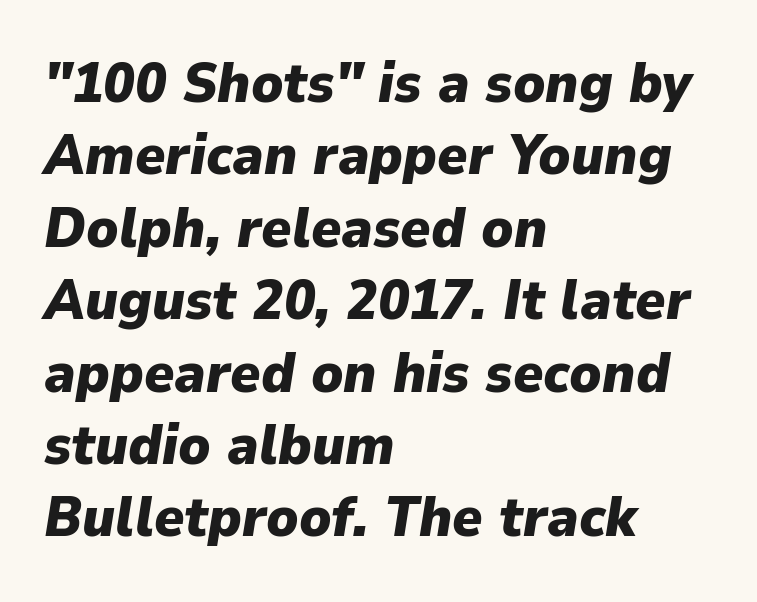
{"italic": "yes", "lean": "right", "slant_degrees": 9, "bold": "yes", "weight": "heavy", "width": "normal", "stroke_contrast": "low", "x_height": "medium", "monospaced": "no", "underline": "no", "align": "left", "line_spacing": "normal", "line_spacing_ratio": 1.27, "letter_spacing": "normal", "letter_spacing_em": 0.0, "glyph_px": 57}
